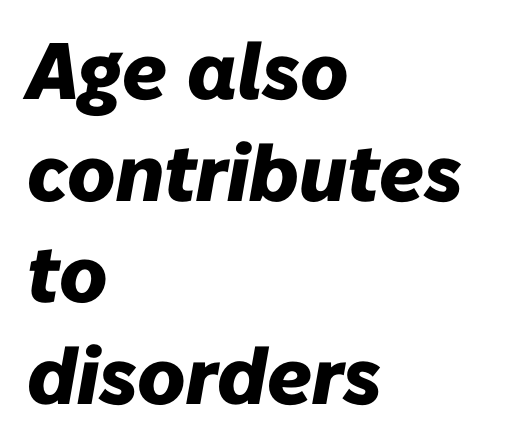
The image shows 80 px heavy type, italic (leaning right); set left-aligned, normal line spacing (1.27x), normal letter spacing, not underlined; low stroke contrast and a medium x-height.
